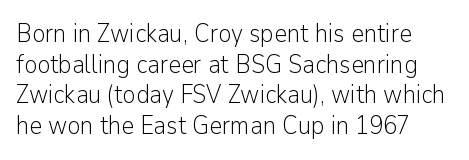
Characters follow at the spacing the type designer built in. Descenders hang freely into open space. This reads as an unemphasized weight, regular at the heaviest. You can tell it's not italic because the verticals are truly vertical.
